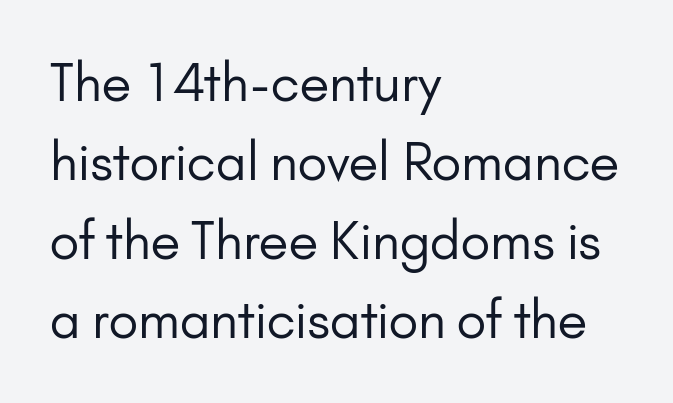
The image shows 51 px regular-weight sans-serif type, upright; set left-aligned, normal line spacing (1.55x), normal letter spacing, not underlined; low stroke contrast and a small x-height.
